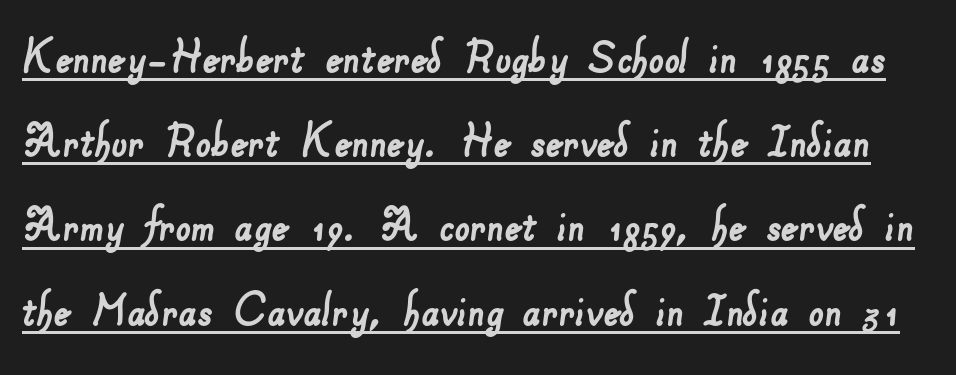
Q: Is the typeface a serif or a sans-serif typeface? A: Sans-serif.
Q: Is the text underlined? A: Yes.
Q: Is the spacing between letters normal or unusually wide? A: Normal.
Q: Is the spacing between lines tight, normal or loose? A: Normal.
Q: Width (condensed, normal, or wide)? A: Normal.
Q: Stroke contrast? A: Low.
Q: x-height? A: Small.
Q: Monospaced? A: No.
